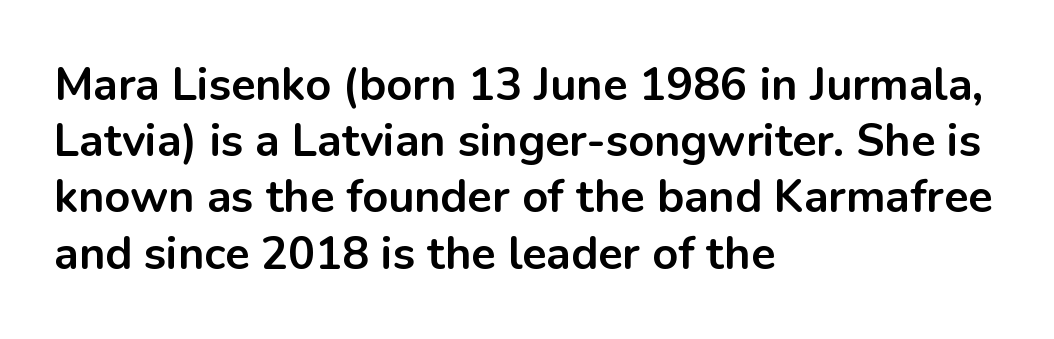
{"serif": "no", "italic": "no", "bold": "yes", "weight": "bold", "width": "normal", "stroke_contrast": "low", "x_height": "medium", "monospaced": "no", "underline": "no", "align": "left", "line_spacing": "normal", "line_spacing_ratio": 1.25, "letter_spacing": "normal", "letter_spacing_em": 0.0, "glyph_px": 45}
